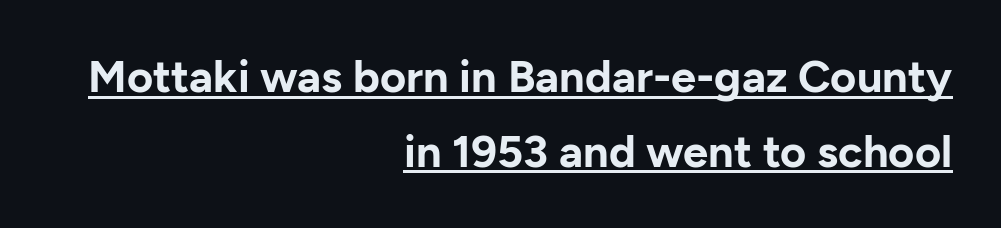
Check the space under the baseline: a stroke is drawn there. Heavy, bold letterforms. The paragraph has a hard right edge and a soft left edge. Letter spacing: default. The typography opts for an upright posture over an oblique one.
